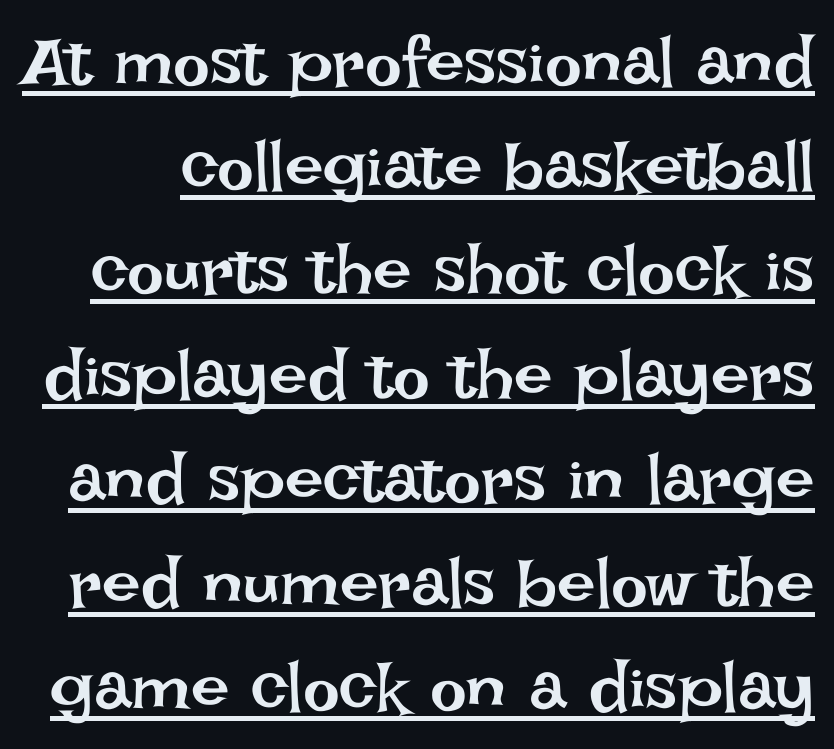
Q: Is the text bold? A: No.
Q: Is the text italic (slanted)? A: No, it is upright.
Q: Is the text underlined? A: Yes.
Q: Is the spacing between letters normal or unusually wide? A: Normal.
Q: Is the spacing between lines tight, normal or loose? A: Normal.
Q: Width (condensed, normal, or wide)? A: Normal.
Q: Stroke contrast? A: Low.
Q: x-height? A: Large.
Q: Monospaced? A: No.
